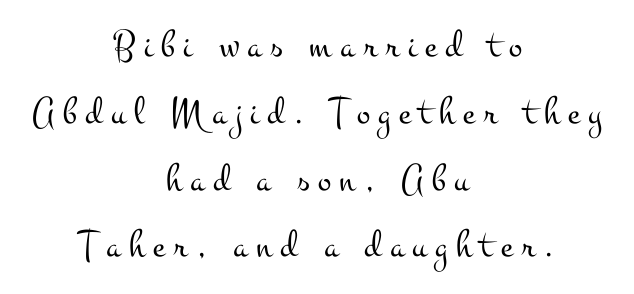
The image shows 40 px light, wide serif type; set centered, normal line spacing (1.67x), unusually wide letter spacing (+0.21 em), not underlined; medium stroke contrast and a small x-height.
